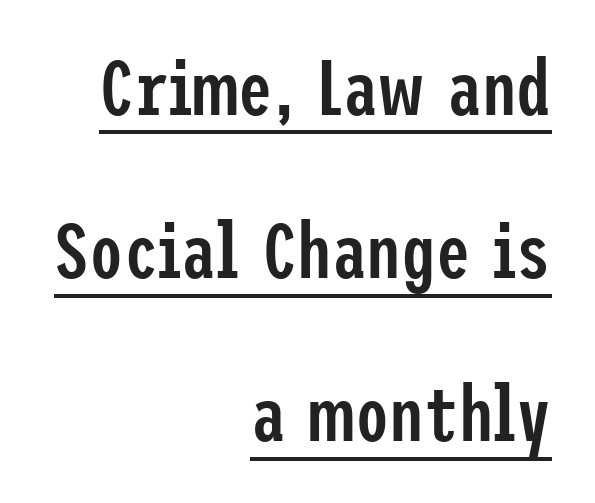
Q: Is the text bold? A: Semi-bold.
Q: Is the text italic (slanted)? A: No, it is upright.
Q: Is the typeface a serif or a sans-serif typeface? A: Sans-serif.
Q: Is the text underlined? A: Yes.
Q: How is the paragraph aligned? A: Right-aligned.
Q: Is the spacing between letters normal or unusually wide? A: Normal.
Q: Is the spacing between lines tight, normal or loose? A: Loose.
Q: Width (condensed, normal, or wide)? A: Condensed.
Q: Stroke contrast? A: Low.
Q: x-height? A: Medium.
